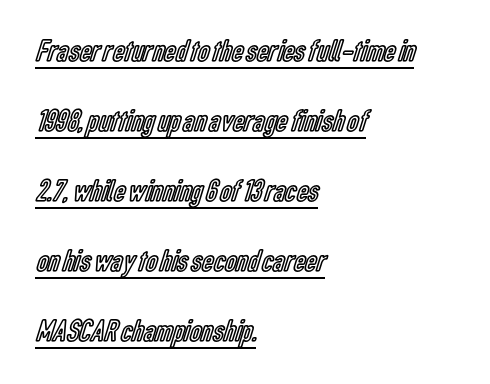
Like a heading marked for emphasis, these lines bear an underscore. The horizontal fit of the characters is conventional and even. Students, observe: this is what heavily led, spacious text looks like.
